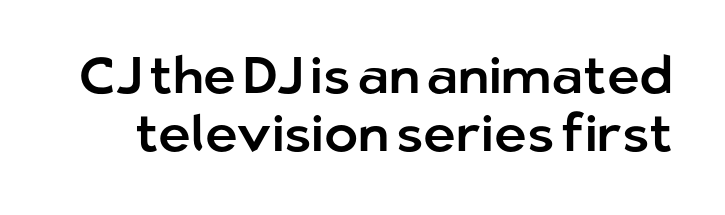
Lines of text with bare space underneath. A typesetter would label this face a sans. You could call the tracking neutral — neither tight nor loose. This is roman type, the default non-slanted kind.
